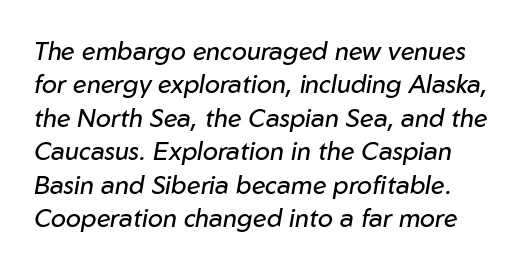
Q: Is the text bold? A: No.
Q: Is the text italic (slanted)? A: Yes, it leans right by about 10 degrees.
Q: Is the text underlined? A: No.
Q: Is the spacing between letters normal or unusually wide? A: Normal.
Q: Is the spacing between lines tight, normal or loose? A: Normal.
